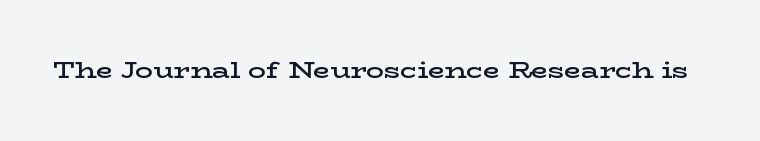
The image shows 22 px text type, upright; set normal letter spacing, not underlined.
